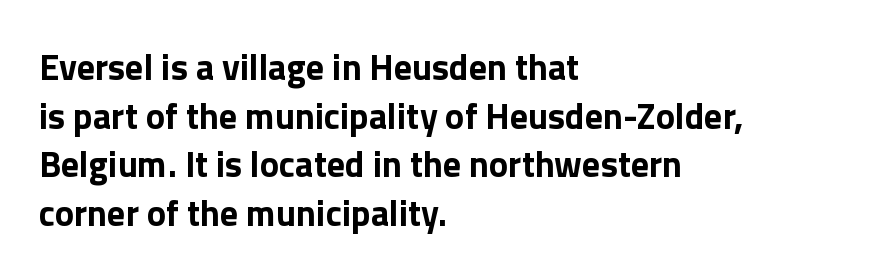
Spacing between characters is what you'd get straight out of the box. In terms of letterform style, serifs are entirely absent. Looks like regular typesetting: each glyph gets only the width it needs. Every character sits straight up, as roman type does. This sample is left-justified, so line endings fall wherever the words run out. The letters are bold, with thick, heavy strokes.
